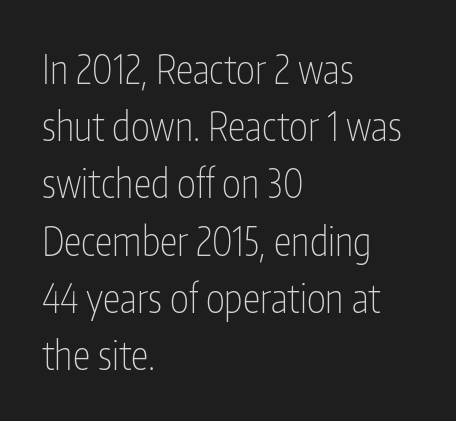
Q: Is the text bold? A: No.
Q: Is the text italic (slanted)? A: No, it is upright.
Q: Is the typeface a serif or a sans-serif typeface? A: Sans-serif.
Q: Is the text underlined? A: No.
Q: How is the paragraph aligned? A: Left-aligned.
Q: Is the spacing between letters normal or unusually wide? A: Normal.
Q: Is the spacing between lines tight, normal or loose? A: Normal.
Q: Width (condensed, normal, or wide)? A: Condensed.
Q: Stroke contrast? A: Low.
Q: x-height? A: Medium.
Q: Monospaced? A: No.
